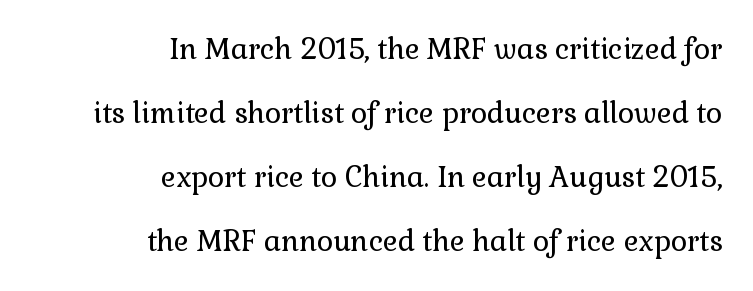
Q: Is the text bold? A: No.
Q: Is the text italic (slanted)? A: No, it is upright.
Q: Is the typeface a serif or a sans-serif typeface? A: Serif.
Q: Is the text underlined? A: No.
Q: How is the paragraph aligned? A: Right-aligned.
Q: Is the spacing between letters normal or unusually wide? A: Normal.
Q: Is the spacing between lines tight, normal or loose? A: Loose.
Q: Width (condensed, normal, or wide)? A: Normal.
Q: x-height? A: Medium.
Q: Monospaced? A: No.
